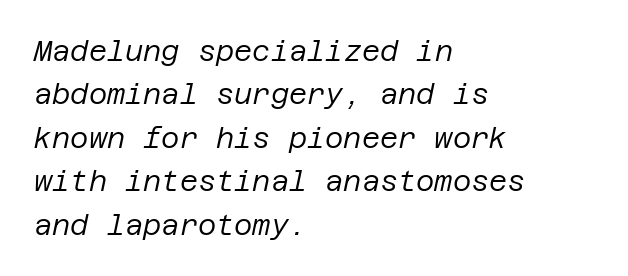
Alignment: flush left. The space directly below the letters is spotless. These glyphs show unthickened strokes, regular width or finer. This is oblique type, the kind used for emphasis or titles. The rendering keeps characters at their native spacing. The rendering uses a moderate line-height, typical for paragraphs.
